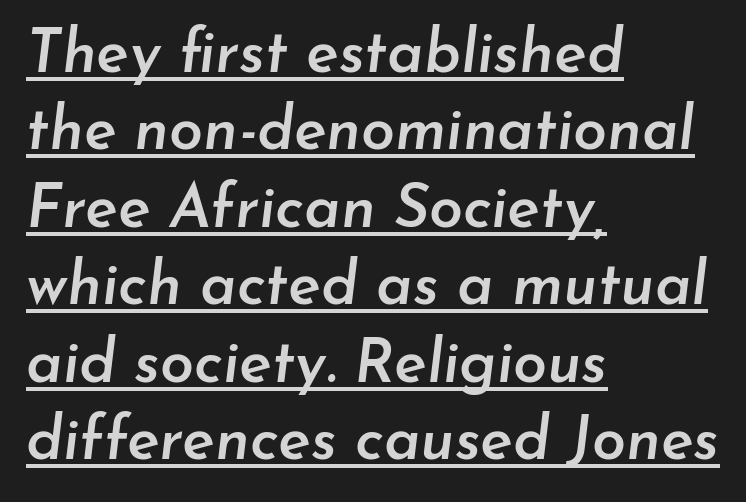
Q: Is the text bold? A: Semi-bold.
Q: Is the text italic (slanted)? A: Yes, it leans right by about 7 degrees.
Q: Is the text underlined? A: Yes.
Q: How is the paragraph aligned? A: Left-aligned.
Q: Is the spacing between letters normal or unusually wide? A: Normal.
Q: Is the spacing between lines tight, normal or loose? A: Normal.
Q: Width (condensed, normal, or wide)? A: Normal.
Q: Stroke contrast? A: Low.
Q: x-height? A: Small.
Q: Monospaced? A: No.
